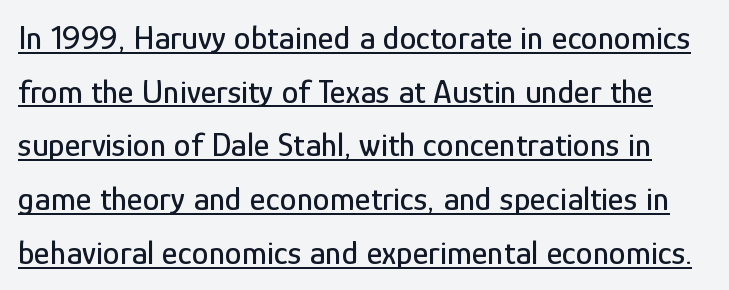
Q: Is the text italic (slanted)? A: No, it is upright.
Q: Is the typeface a serif or a sans-serif typeface? A: Sans-serif.
Q: Is the text underlined? A: Yes.
Q: Is the spacing between letters normal or unusually wide? A: Normal.
Q: Is the spacing between lines tight, normal or loose? A: Normal.
Q: Width (condensed, normal, or wide)? A: Condensed.
Q: Stroke contrast? A: Low.
Q: x-height? A: Medium.
Q: Monospaced? A: No.
